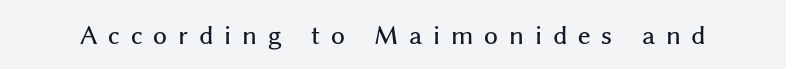
Honestly, there is no underline to notice here at all. Italic: no, the glyphs are upright roman. The gaps between neighbouring characters are conspicuously large.
